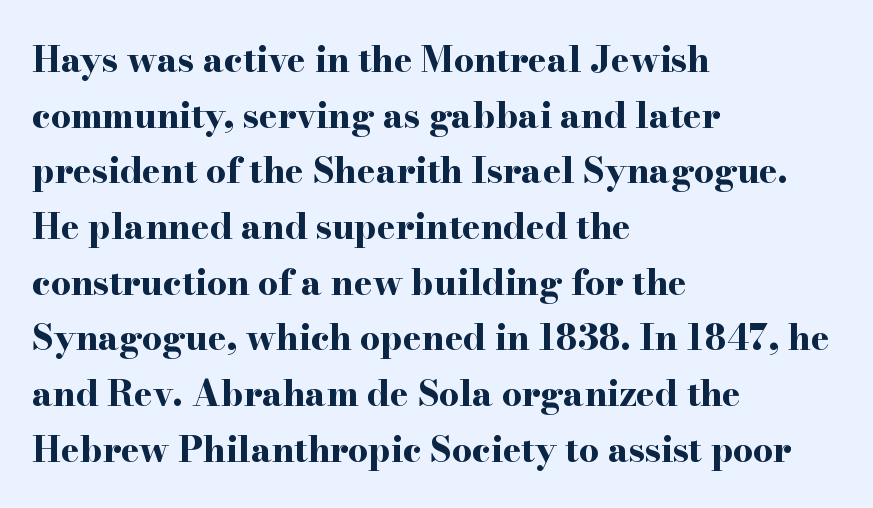
Q: Is the text bold? A: Yes.
Q: Is the text italic (slanted)? A: No, it is upright.
Q: Is the typeface a serif or a sans-serif typeface? A: Serif.
Q: Is the text underlined? A: No.
Q: How is the paragraph aligned? A: Left-aligned.
Q: Is the spacing between letters normal or unusually wide? A: Normal.
Q: Is the spacing between lines tight, normal or loose? A: Normal.
Q: Width (condensed, normal, or wide)? A: Wide.
Q: Stroke contrast? A: High.
Q: x-height? A: Small.
Q: Monospaced? A: No.
